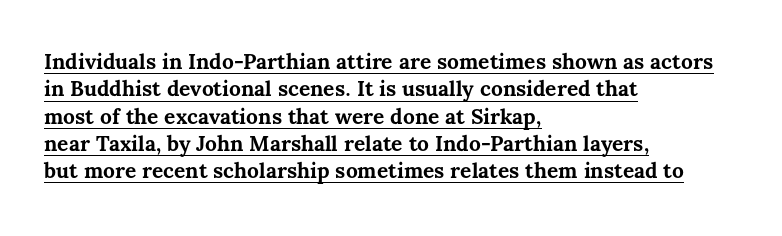
The image shows 21 px bold type, upright; set left-aligned, normal line spacing (1.3x), normal letter spacing, underlined.
